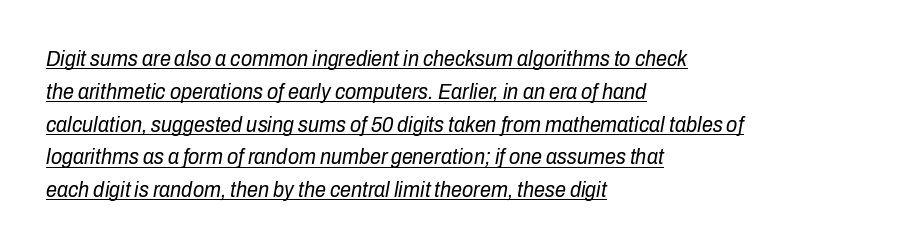
Each line of the rendering has a horizontal stroke beneath the glyphs. These lines stack with their left ends in a neat column. Tracking here is standard; glyphs follow each other at the usual distance. Summary of weight: not heavy and not bold. Evenly set lines give the paragraph a standard silhouette.
